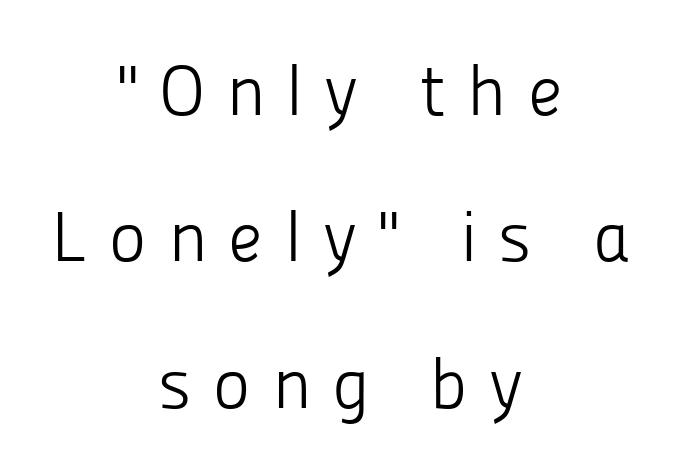
The image shows 71 px light sans-serif type, upright; set centered, loose line spacing (2.06x), unusually wide letter spacing (+0.3 em), not underlined; low stroke contrast and a medium x-height.
